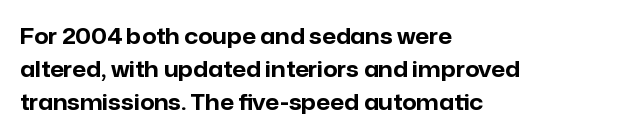
{"italic": "no", "bold": "yes", "underline": "no", "align": "left", "line_spacing": "normal", "line_spacing_ratio": 1.5, "letter_spacing": "normal", "letter_spacing_em": 0.0, "glyph_px": 22}
